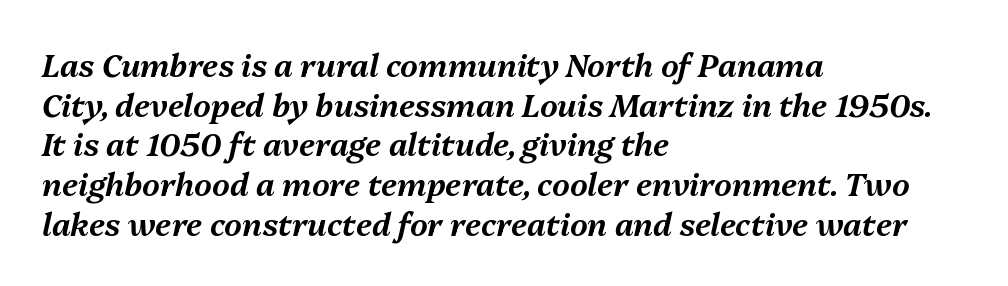
The image shows 31 px text type, italic (leaning right); set left-aligned, normal line spacing (1.28x), normal letter spacing, not underlined; medium stroke contrast and a medium x-height.
